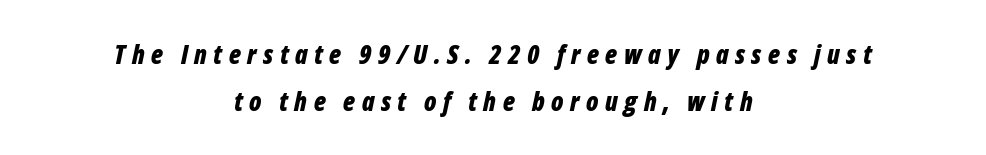
The image shows 26 px bold type, italic (leaning right); set centered, line spacing 1.79x, unusually wide letter spacing (+0.25 em), not underlined.
